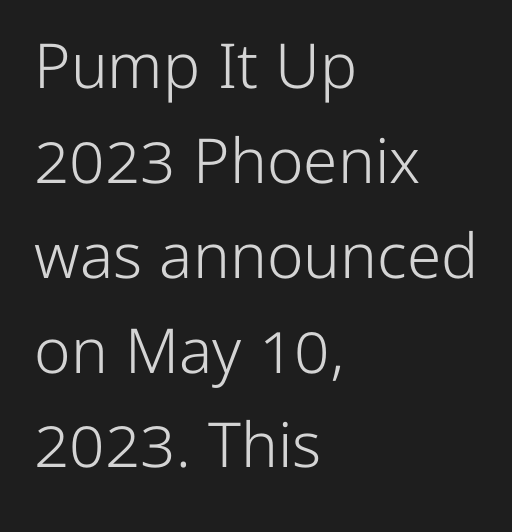
{"serif": "no", "italic": "no", "bold": "no", "weight": "light", "width": "normal", "stroke_contrast": "low", "x_height": "medium", "monospaced": "no", "underline": "no", "align": "left", "line_spacing": "normal", "line_spacing_ratio": 1.53, "letter_spacing": "normal", "letter_spacing_em": 0.0, "glyph_px": 62}
